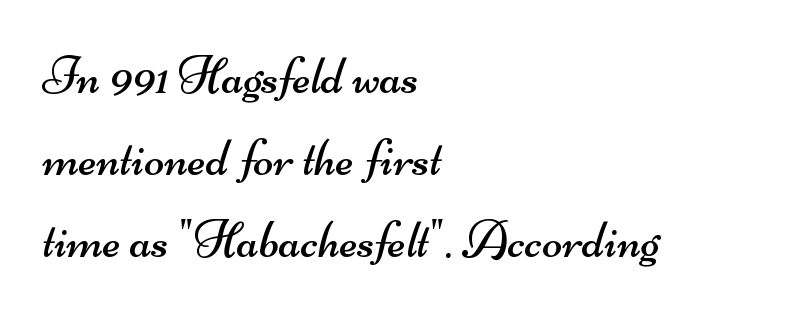
Q: Is the text bold? A: No.
Q: Is the typeface a serif or a sans-serif typeface? A: Sans-serif.
Q: Is the text underlined? A: No.
Q: How is the paragraph aligned? A: Left-aligned.
Q: Is the spacing between letters normal or unusually wide? A: Normal.
Q: Is the spacing between lines tight, normal or loose? A: Normal.
Q: Width (condensed, normal, or wide)? A: Wide.
Q: Stroke contrast? A: Medium.
Q: x-height? A: Small.
Q: Monospaced? A: No.
